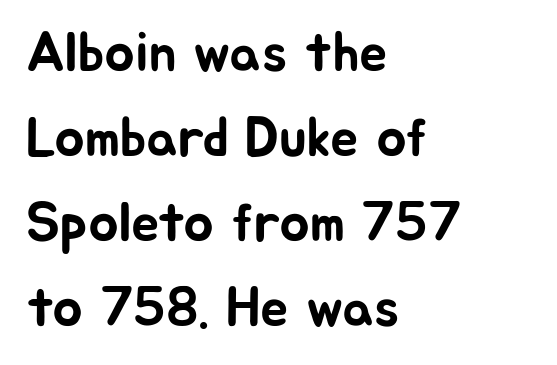
Nobody touched the tracking dial on this one. The font's upright variant was chosen for this text. Layout note: lines flush left. Each letter keeps its own natural width here, so spacing adapts to shape. Vertically, the passage feels balanced, rows spaced as you'd expect. Nothing sits at the stroke ends, so this counts as sans-serif.
